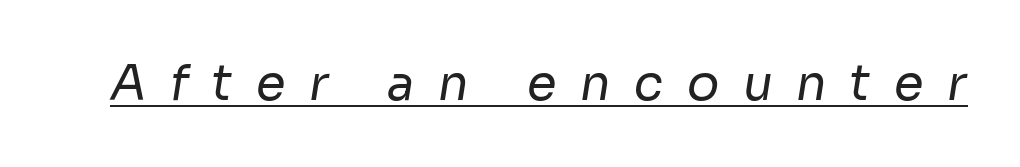
Check where the strokes stop: nothing finishes them off — pure sans. Is there an underline? Yes — a line sits under the letters. Substantial extra tracking has been applied to these lines. Note the varied advance widths — an 'i' is clearly narrower than an 'm'. No extra ink here — the face is not bold.
